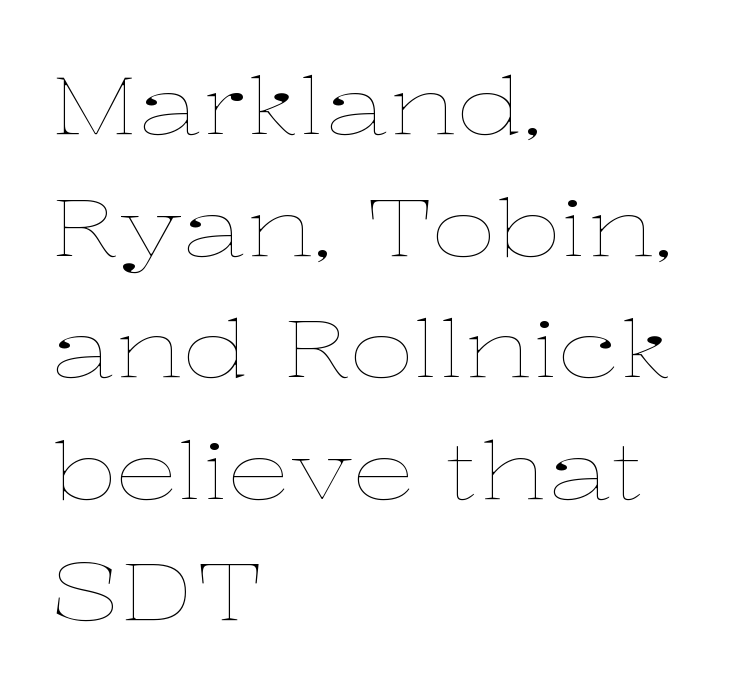
The image shows 80 px thin, wide type, upright; set left-aligned, normal line spacing (1.52x), normal letter spacing, not underlined; low stroke contrast and a medium x-height.
